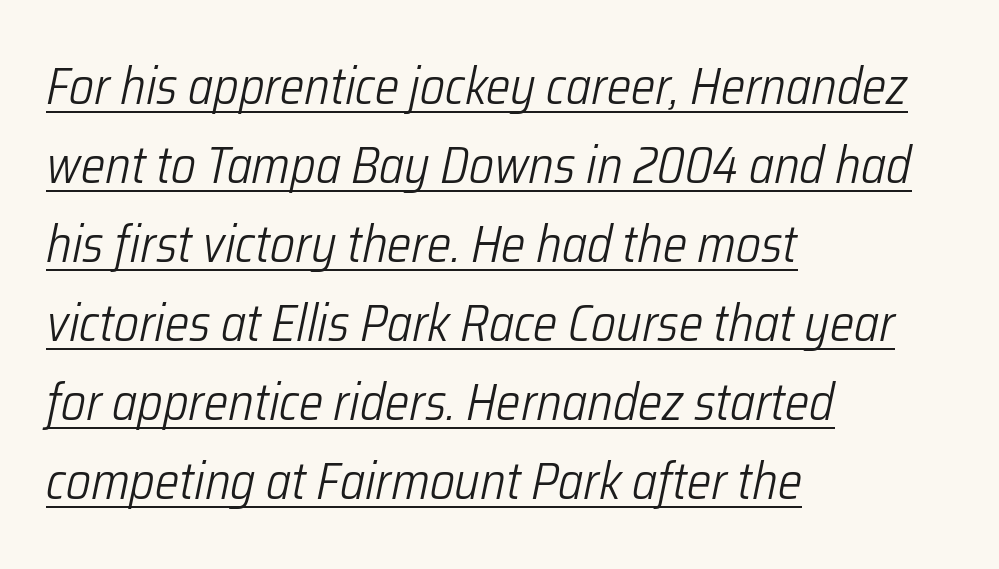
The image shows 51 px light, condensed type, italic (leaning right); set left-aligned, normal line spacing (1.55x), normal letter spacing, underlined; low stroke contrast and a medium x-height.
